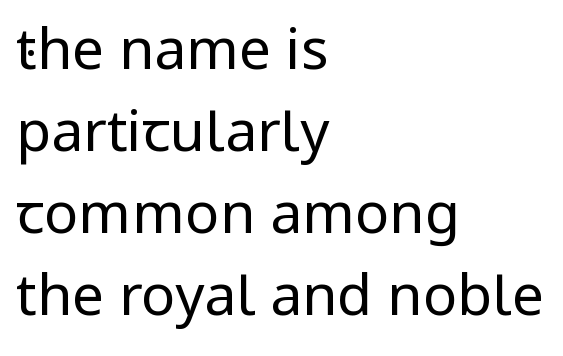
This rendering leaves character spacing at its baseline value. Check where the strokes stop: nothing finishes them off — pure sans. Stems here are at most as thick as an everyday book face. Do the letters lean? They stand straight. The text block is weighted toward the left margin, trailing off unevenly rightward. Think of a printed novel: that variable character pitch is what you see here.
